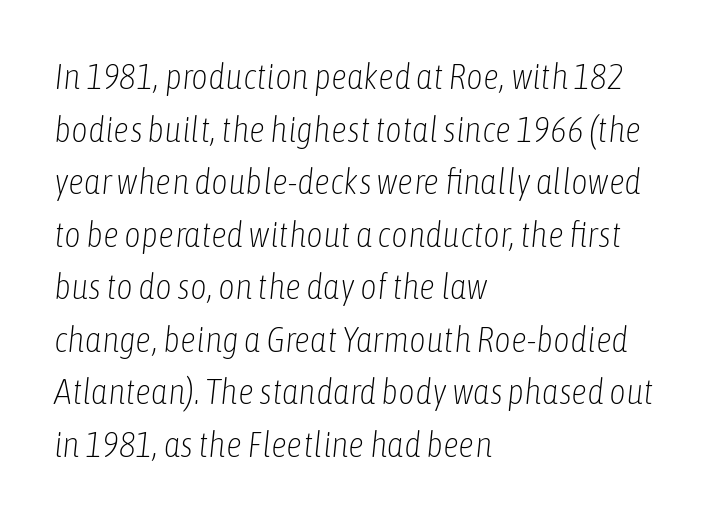
Q: Is the text bold? A: No.
Q: Is the text italic (slanted)? A: Yes, it leans right by about 6 degrees.
Q: Is the text underlined? A: No.
Q: How is the paragraph aligned? A: Left-aligned.
Q: Is the spacing between letters normal or unusually wide? A: Normal.
Q: Is the spacing between lines tight, normal or loose? A: Normal.
Q: Width (condensed, normal, or wide)? A: Condensed.
Q: Stroke contrast? A: Low.
Q: x-height? A: Medium.
Q: Monospaced? A: No.
